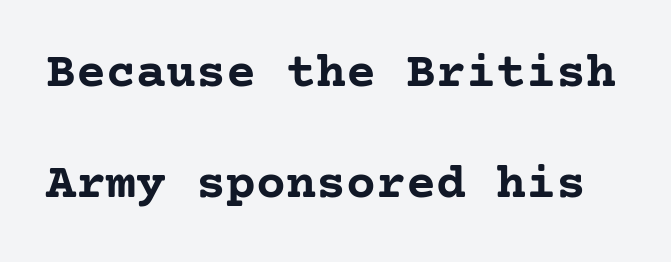
{"serif": "yes", "italic": "no", "bold": "yes", "weight": "semibold", "width": "normal", "stroke_contrast": "low", "x_height": "medium", "underline": "no", "line_spacing": "loose", "line_spacing_ratio": 2.23, "letter_spacing": "normal", "letter_spacing_em": 0.0, "glyph_px": 50}
